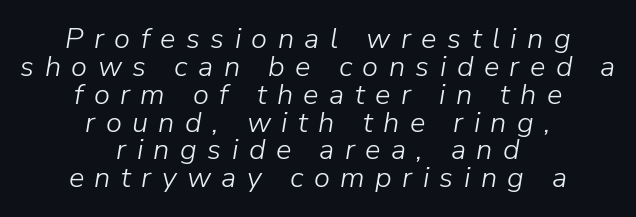
Q: Is the text bold? A: No.
Q: Is the text italic (slanted)? A: Yes, it leans right by about 9 degrees.
Q: Is the text underlined? A: No.
Q: How is the paragraph aligned? A: Centered.
Q: Is the spacing between letters normal or unusually wide? A: Unusually wide.
Q: Is the spacing between lines tight, normal or loose? A: Tight.
Q: Width (condensed, normal, or wide)? A: Normal.
Q: Stroke contrast? A: Low.
Q: x-height? A: Medium.
Q: Monospaced? A: No.
